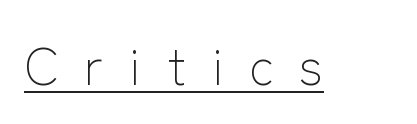
Like a heading marked for emphasis, these lines bear an underscore. A typesetter would mark this as roman, not italic. Think of a printed novel: that variable character pitch is what you see here. Regarding serifs, this sample does without them. Compared with a typical body face, this is equally light or lighter still.
